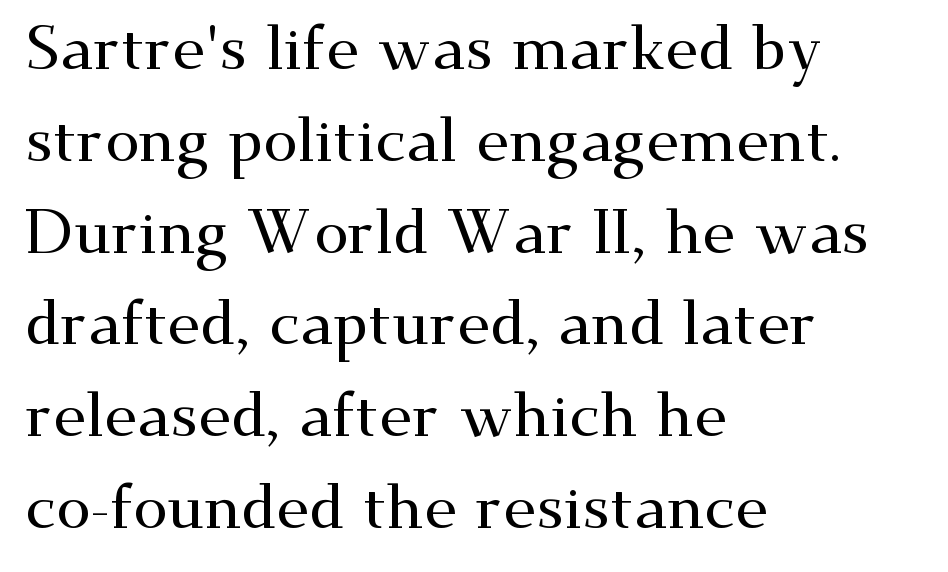
Nope, not italic — everything's standing straight. Standard letterfit; no display-style spreading of the glyphs. You could not count columns in this text — the font is proportionally spaced. The lines in this sample share a left origin and differ only in where they stop. Descenders hang freely into open space. The designer left line spacing at the default.
